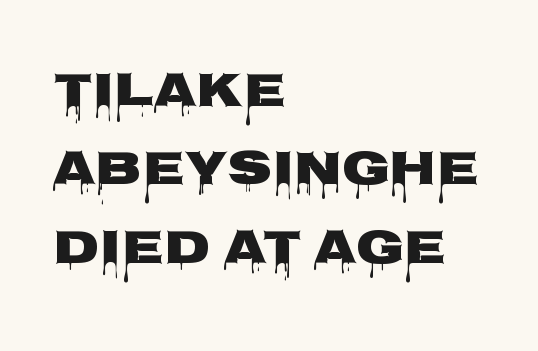
Unmarked baselines from the first word to the last. The passage shown is typeset with a sans-serif family. Here the glyphs are tracked normally, forming tight word shapes. I'd describe the lettering as bold — thick and assertive. The lettering holds an erect, upright posture throughout.
